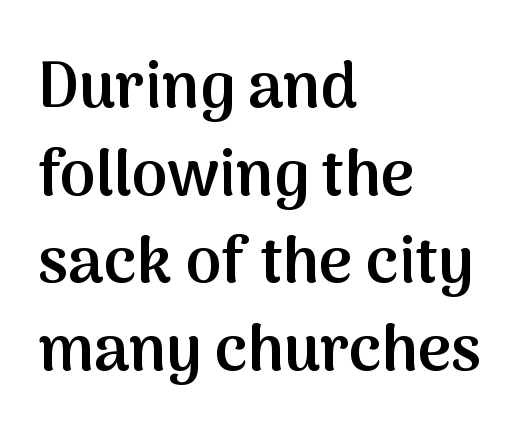
{"serif": "no", "italic": "no", "bold": "semi", "weight": "semibold", "width": "normal", "stroke_contrast": "medium", "x_height": "medium", "monospaced": "no", "underline": "no", "align": "left", "line_spacing": "normal", "line_spacing_ratio": 1.37, "letter_spacing": "normal", "letter_spacing_em": 0.0, "glyph_px": 64}
